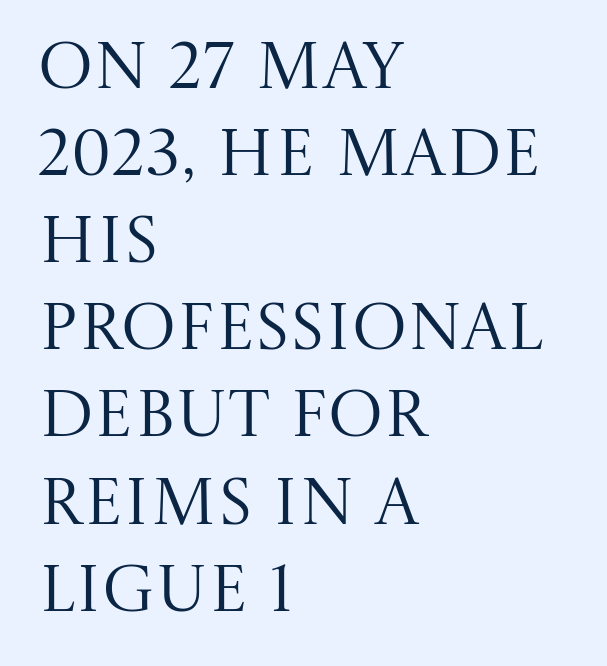
The image shows 66 px regular-weight serif type, upright; set left-aligned, normal line spacing (1.32x), normal letter spacing, not underlined; medium stroke contrast and a large x-height.
